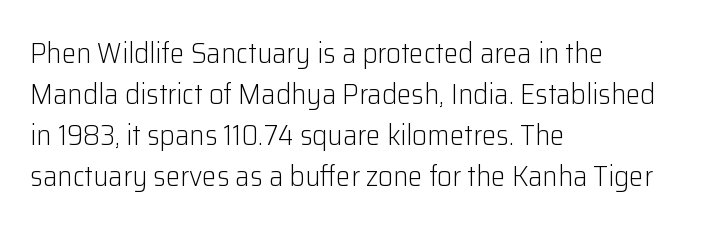
{"serif": "no", "italic": "no", "bold": "no", "weight": "light", "width": "normal", "stroke_contrast": "low", "x_height": "medium", "monospaced": "no", "underline": "no", "align": "left", "line_spacing": "normal", "line_spacing_ratio": 1.41, "letter_spacing": "normal", "letter_spacing_em": 0.0, "glyph_px": 29}
